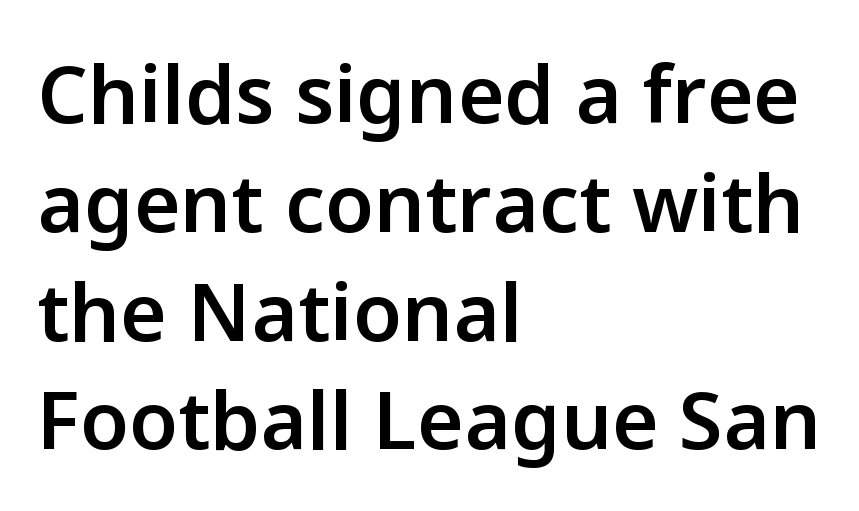
The image shows 80 px semibold sans-serif type, upright; set left-aligned, normal line spacing (1.36x), normal letter spacing, not underlined; low stroke contrast and a medium x-height.
